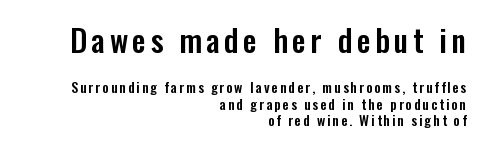
{"serif": "no", "italic": "no", "width": "condensed", "stroke_contrast": "low", "x_height": "medium", "monospaced": "no", "underline": "no", "align": "right", "line_spacing": "tight", "line_spacing_ratio": 1.15, "larger_block": "first", "size_ratio": 2.21, "glyph_px": 31}
